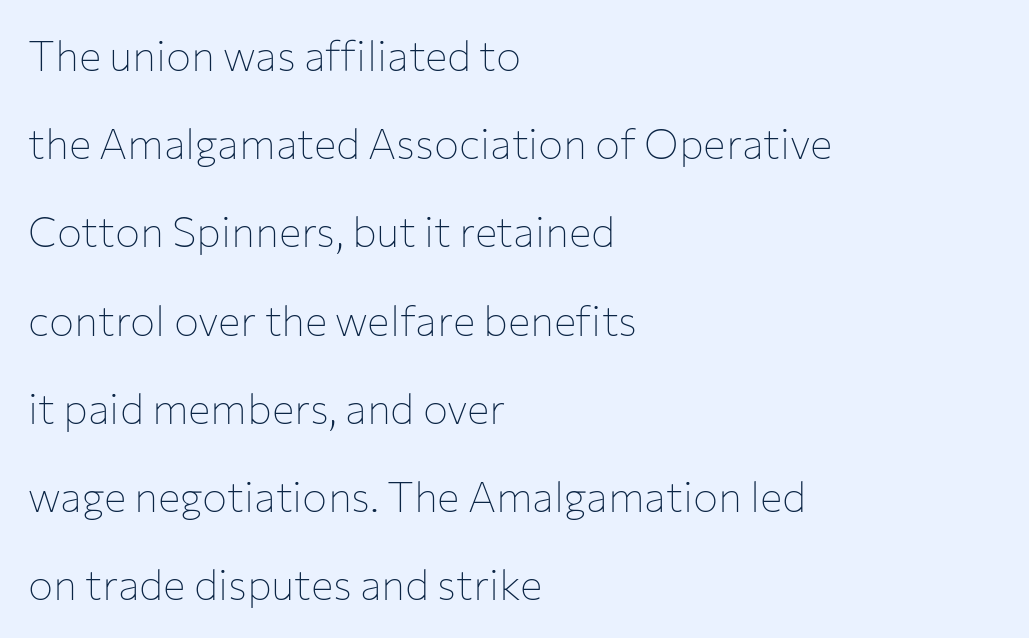
The image shows 42 px thin sans-serif type, upright; set left-aligned, loose line spacing (2.1x), normal letter spacing, not underlined; low stroke contrast and a medium x-height.
